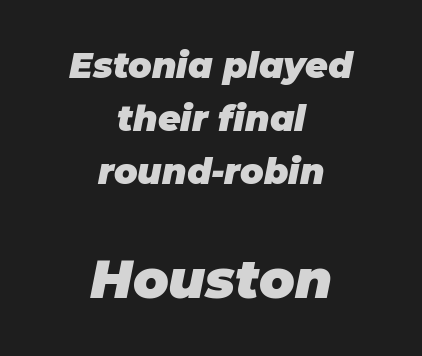
{"italic": "yes", "lean": "right", "slant_degrees": 11, "bold": "yes", "weight": "heavy", "width": "normal", "stroke_contrast": "low", "x_height": "large", "monospaced": "no", "underline": "no", "align": "center", "line_spacing": "normal", "line_spacing_ratio": 1.52, "letter_spacing": "normal", "letter_spacing_em": 0.0, "larger_block": "second", "size_ratio": 1.51, "glyph_px": 53}
